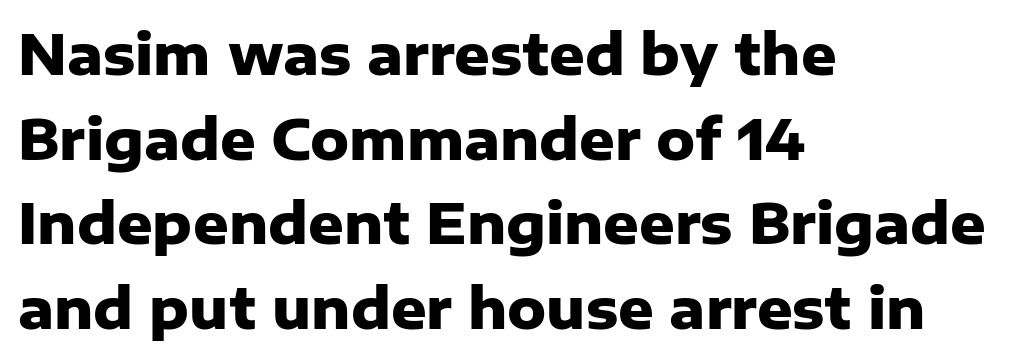
Decoration check: the copy has no underline. Short and long lines alike share a common starting point at left. Regarding leading, the lines here are spaced in the standard way. Think of a printed novel: that variable character pitch is what you see here. Do the letters lean? They stand straight. This sample uses plain, unmodified letter spacing.
